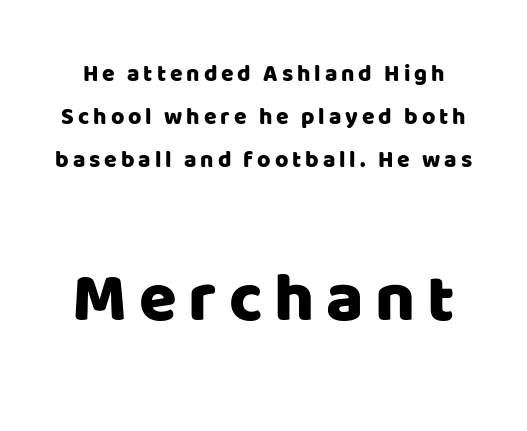
{"serif": "no", "italic": "no", "width": "normal", "stroke_contrast": "low", "x_height": "large", "monospaced": "no", "underline": "no", "line_spacing_ratio": 1.88, "larger_block": "second", "size_ratio": 3.0, "glyph_px": 69}
